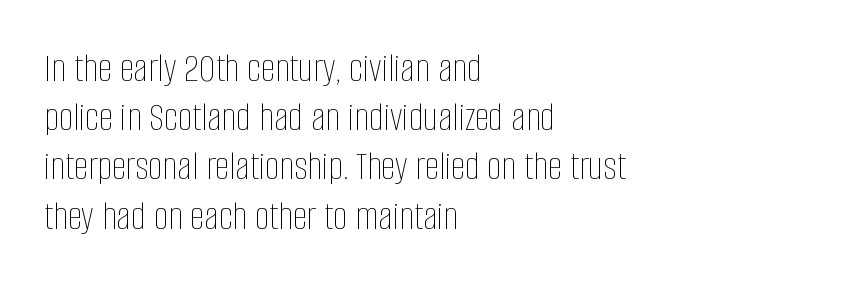
{"italic": "no", "bold": "no", "weight": "thin", "width": "condensed", "stroke_contrast": "low", "x_height": "large", "monospaced": "no", "underline": "no", "align": "left", "line_spacing_ratio": 1.2, "letter_spacing": "normal", "letter_spacing_em": 0.0, "glyph_px": 41}
